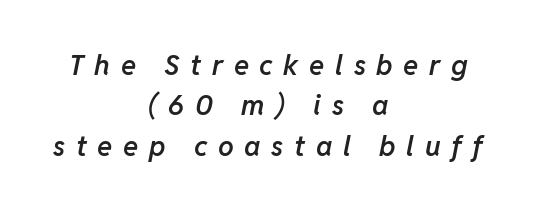
Q: Is the text bold? A: Semi-bold.
Q: Is the text italic (slanted)? A: Yes, it leans right by about 11 degrees.
Q: Is the text underlined? A: No.
Q: How is the paragraph aligned? A: Centered.
Q: Is the spacing between letters normal or unusually wide? A: Unusually wide.
Q: Is the spacing between lines tight, normal or loose? A: Normal.
Q: Width (condensed, normal, or wide)? A: Normal.
Q: Stroke contrast? A: Low.
Q: x-height? A: Medium.
Q: Monospaced? A: No.
